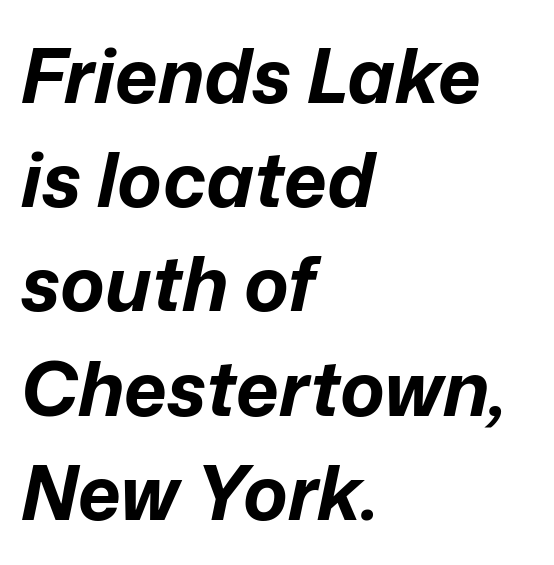
Q: Is the text bold? A: Yes.
Q: Is the text italic (slanted)? A: Yes, it leans right by about 12 degrees.
Q: Is the text underlined? A: No.
Q: How is the paragraph aligned? A: Left-aligned.
Q: Is the spacing between letters normal or unusually wide? A: Normal.
Q: Is the spacing between lines tight, normal or loose? A: Normal.
Q: Width (condensed, normal, or wide)? A: Normal.
Q: Stroke contrast? A: Low.
Q: x-height? A: Medium.
Q: Monospaced? A: No.
